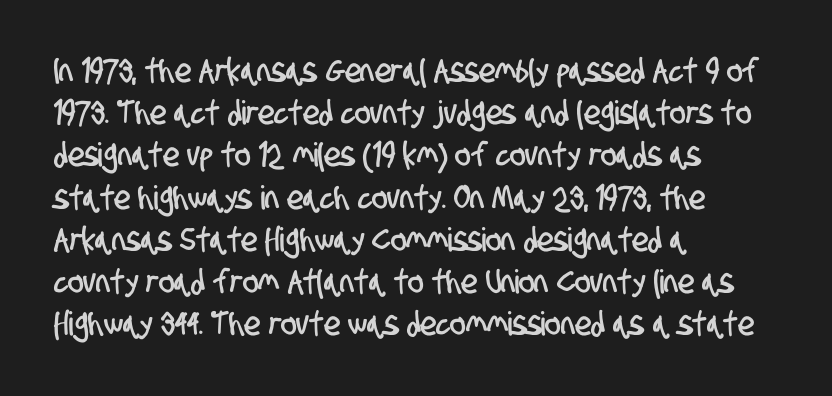
Q: Is the typeface a serif or a sans-serif typeface? A: Sans-serif.
Q: Is the text underlined? A: No.
Q: How is the paragraph aligned? A: Left-aligned.
Q: Is the spacing between letters normal or unusually wide? A: Normal.
Q: Is the spacing between lines tight, normal or loose? A: Normal.
Q: Width (condensed, normal, or wide)? A: Condensed.
Q: Stroke contrast? A: Low.
Q: x-height? A: Large.
Q: Monospaced? A: No.
